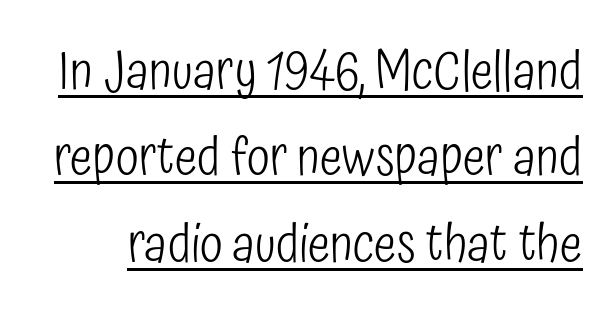
{"serif": "no", "italic": "no", "bold": "no", "weight": "light", "width": "condensed", "stroke_contrast": "low", "x_height": "medium", "monospaced": "no", "underline": "yes", "line_spacing": "normal", "line_spacing_ratio": 1.63, "letter_spacing": "normal", "letter_spacing_em": 0.0, "glyph_px": 53}
